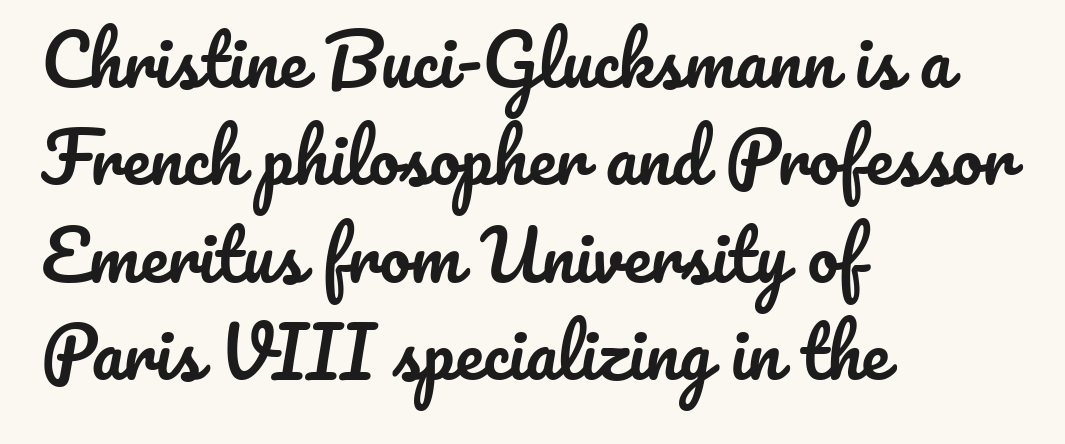
{"width": "normal", "stroke_contrast": "low", "x_height": "small", "monospaced": "no", "underline": "no", "align": "left", "line_spacing": "normal", "line_spacing_ratio": 1.41, "letter_spacing": "normal", "letter_spacing_em": 0.0, "glyph_px": 69}
